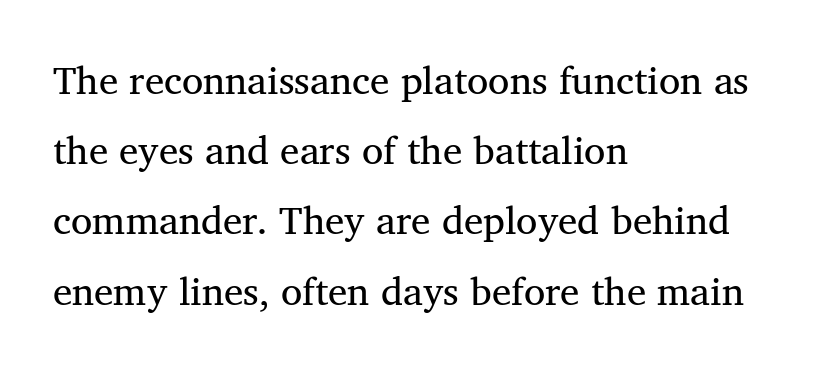
Q: Is the text bold? A: No.
Q: Is the text italic (slanted)? A: No, it is upright.
Q: Is the typeface a serif or a sans-serif typeface? A: Serif.
Q: Is the text underlined? A: No.
Q: How is the paragraph aligned? A: Left-aligned.
Q: Is the spacing between letters normal or unusually wide? A: Normal.
Q: Width (condensed, normal, or wide)? A: Normal.
Q: Stroke contrast? A: Medium.
Q: x-height? A: Medium.
Q: Monospaced? A: No.
